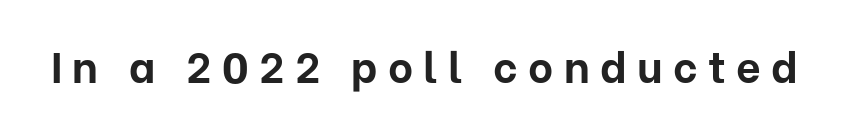
Stroke thickness is high; the sample reads as a true bold. The letters carry no serifs — their stems end cleanly without finishing strokes. The letters are spread apart with noticeably loose tracking. The space directly below the letters is spotless. Varying glyph widths throughout — classic text-font behaviour. Designer's note — italics off, roman on.
